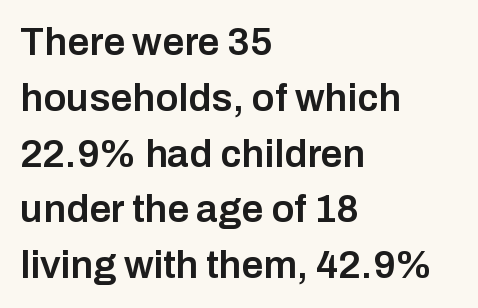
The face used here is rendered with its standard letterfit. This sample has the flowing, uneven cadence of proportional lettering. The letters are semibold — heavier than regular but short of a full bold. Honestly, the row spacing looks completely unremarkable.
